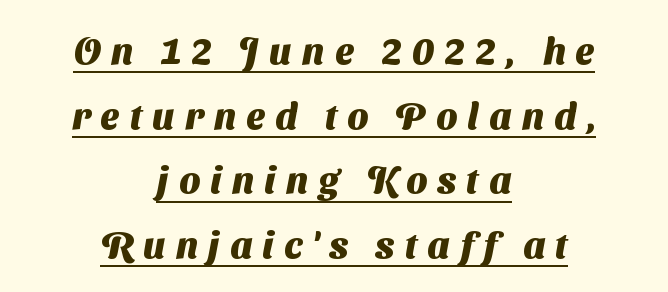
{"serif": "no", "bold": "yes", "weight": "heavy", "width": "normal", "stroke_contrast": "medium", "x_height": "medium", "monospaced": "no", "underline": "yes", "align": "center", "line_spacing_ratio": 1.75, "letter_spacing": "wide", "letter_spacing_em": 0.28, "glyph_px": 37}
